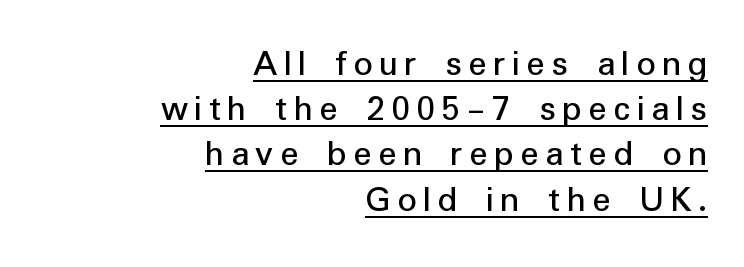
The passage shown is typed in a proportional face where columns would drift. You can see a thin bar hugging the bottom of the glyphs. No extra ink here — the face is not bold. Where is the straight margin? On the right. The type family on display is of the sans-serif kind. Posture: upright roman.
